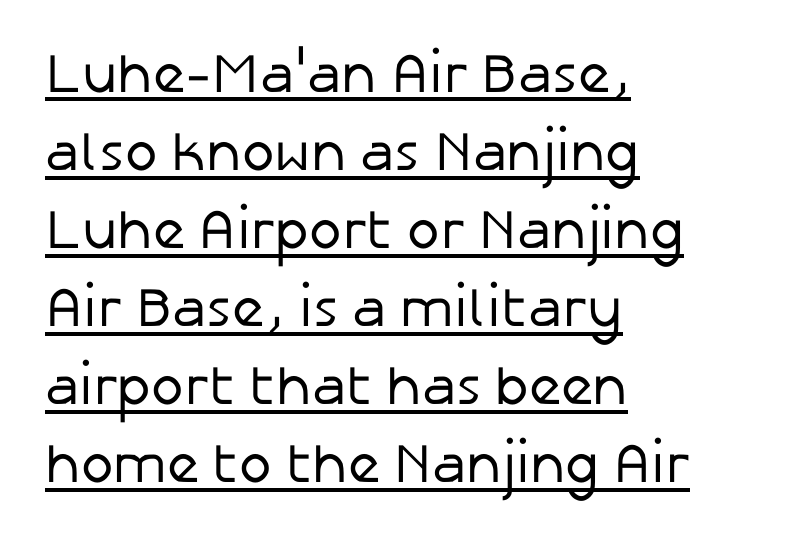
Q: Is the text bold? A: No.
Q: Is the text italic (slanted)? A: No, it is upright.
Q: Is the typeface a serif or a sans-serif typeface? A: Sans-serif.
Q: Is the text underlined? A: Yes.
Q: How is the paragraph aligned? A: Left-aligned.
Q: Is the spacing between letters normal or unusually wide? A: Normal.
Q: Is the spacing between lines tight, normal or loose? A: Normal.
Q: Width (condensed, normal, or wide)? A: Normal.
Q: Stroke contrast? A: Low.
Q: x-height? A: Medium.
Q: Monospaced? A: No.
